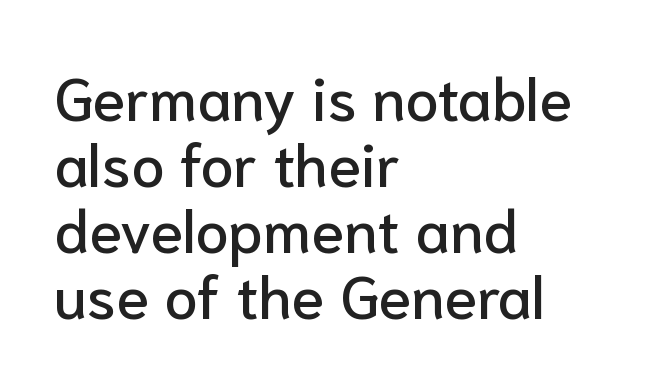
{"serif": "no", "italic": "no", "width": "normal", "stroke_contrast": "low", "x_height": "medium", "monospaced": "no", "underline": "no", "align": "left", "line_spacing": "tight", "line_spacing_ratio": 1.1, "letter_spacing": "normal", "letter_spacing_em": 0.0, "glyph_px": 60}
